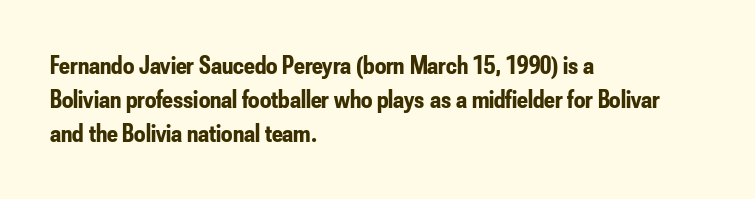
Q: Is the text bold? A: Yes.
Q: Is the text italic (slanted)? A: No, it is upright.
Q: Is the text underlined? A: No.
Q: How is the paragraph aligned? A: Left-aligned.
Q: Is the spacing between letters normal or unusually wide? A: Normal.
Q: Is the spacing between lines tight, normal or loose? A: Normal.
